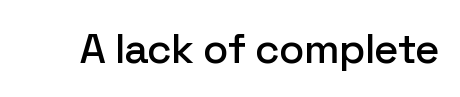
{"serif": "no", "italic": "no", "width": "normal", "stroke_contrast": "low", "x_height": "medium", "monospaced": "no", "underline": "no", "letter_spacing": "normal", "letter_spacing_em": 0.0, "glyph_px": 42}
